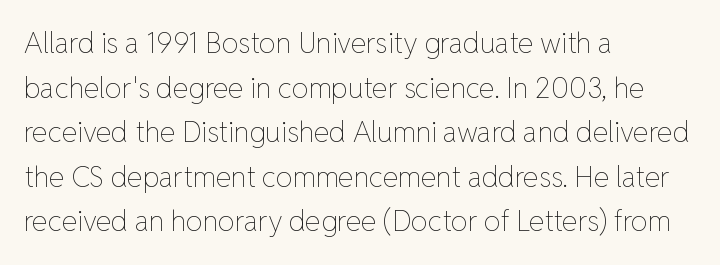
The rag falls on the right side of this text block. A typesetter would call this zero additional tracking. Each new line begins a customary step beneath the previous one. Summary of weight: not heavy and not bold.
